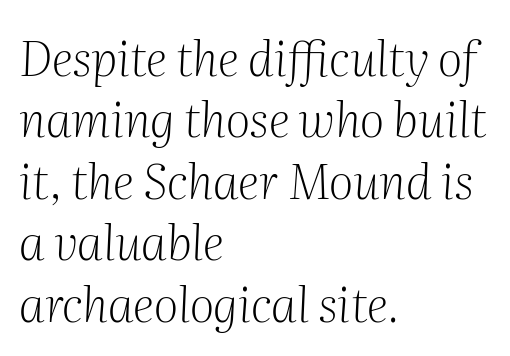
Q: Is the text bold? A: No.
Q: Is the text italic (slanted)? A: Yes, it leans right by about 2 degrees.
Q: Is the typeface a serif or a sans-serif typeface? A: Serif.
Q: Is the text underlined? A: No.
Q: How is the paragraph aligned? A: Left-aligned.
Q: Is the spacing between letters normal or unusually wide? A: Normal.
Q: Is the spacing between lines tight, normal or loose? A: Normal.
Q: Width (condensed, normal, or wide)? A: Normal.
Q: Stroke contrast? A: Medium.
Q: x-height? A: Medium.
Q: Monospaced? A: No.
